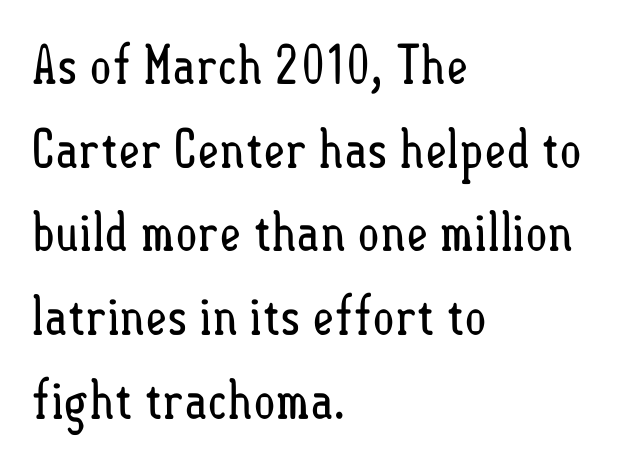
The image shows 53 px regular-weight, condensed type, upright; set left-aligned, normal line spacing (1.58x), normal letter spacing, not underlined; low stroke contrast and a small x-height.
